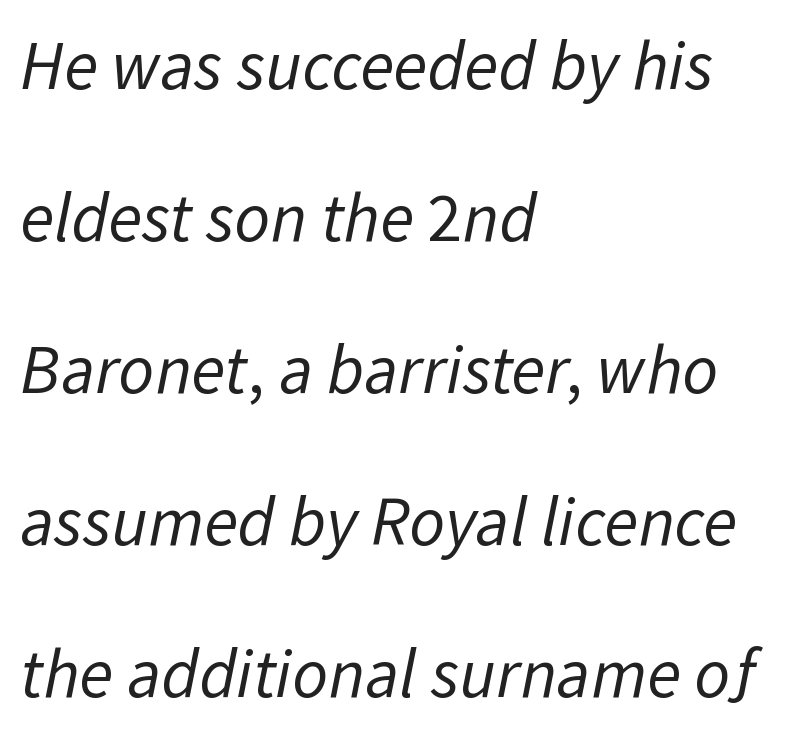
{"serif": "no", "bold": "no", "weight": "regular", "width": "normal", "stroke_contrast": "low", "x_height": "medium", "monospaced": "no", "underline": "no", "align": "left", "line_spacing": "loose", "line_spacing_ratio": 2.17, "letter_spacing": "normal", "letter_spacing_em": 0.0, "glyph_px": 70}
